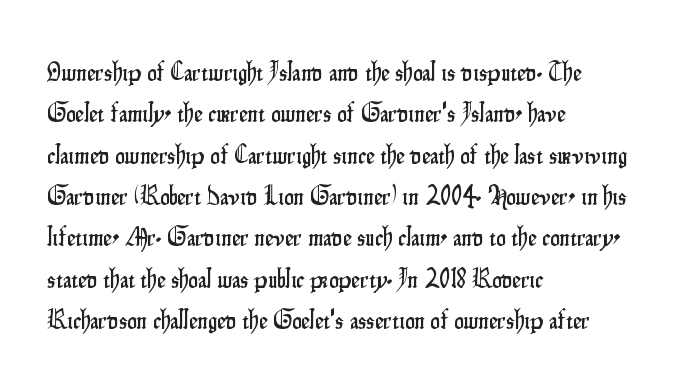
{"italic": "no", "underline": "no", "align": "left", "line_spacing": "normal", "line_spacing_ratio": 1.53, "letter_spacing": "normal", "letter_spacing_em": 0.0, "glyph_px": 27}
